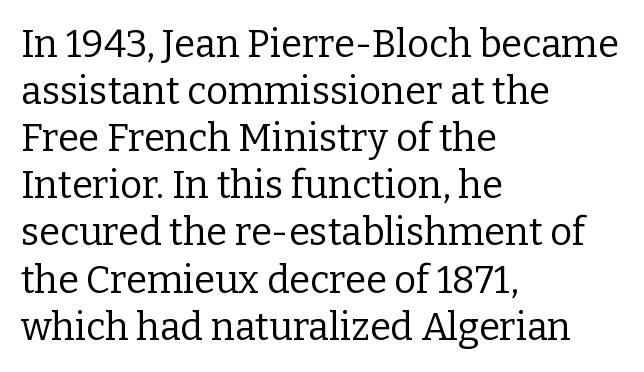
The image shows 38 px regular-weight serif type, upright; set left-aligned, line spacing 1.24x, normal letter spacing, not underlined; low stroke contrast and a medium x-height.
